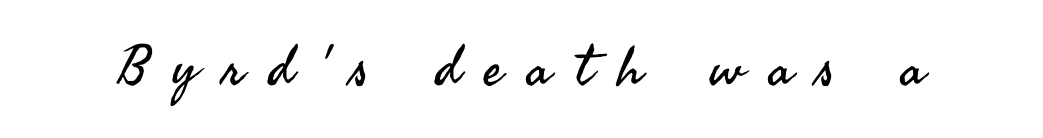
Q: Is the text bold? A: No.
Q: Is the text italic (slanted)? A: Yes.
Q: Is the typeface a serif or a sans-serif typeface? A: Sans-serif.
Q: Is the text underlined? A: No.
Q: Is the spacing between letters normal or unusually wide? A: Unusually wide.
Q: Width (condensed, normal, or wide)? A: Normal.
Q: Stroke contrast? A: Medium.
Q: x-height? A: Small.
Q: Monospaced? A: No.
